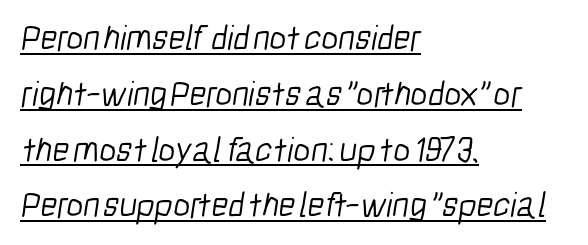
The image shows 36 px light, condensed sans-serif type; set left-aligned, normal line spacing (1.55x), normal letter spacing, underlined; low stroke contrast and a medium x-height.
